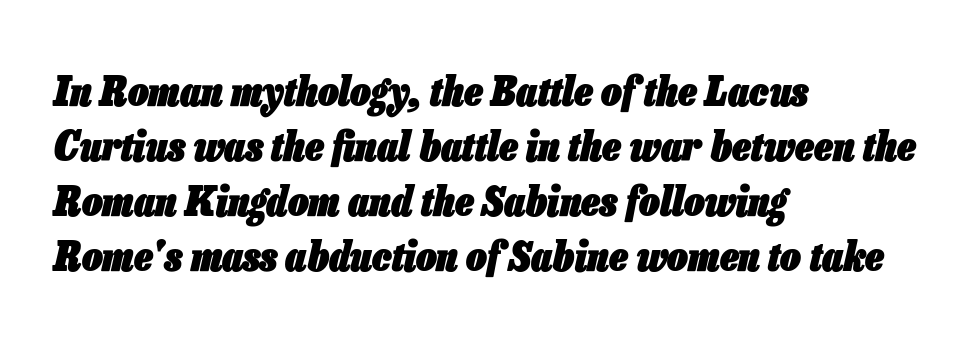
{"italic": "yes", "lean": "right", "slant_degrees": 13, "bold": "yes", "weight": "heavy", "width": "condensed", "stroke_contrast": "low", "x_height": "medium", "monospaced": "no", "underline": "no", "align": "left", "line_spacing": "normal", "line_spacing_ratio": 1.34, "letter_spacing": "normal", "letter_spacing_em": 0.0, "glyph_px": 41}
